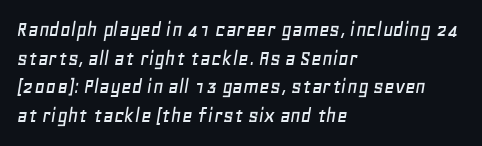
{"italic": "yes", "lean": "right", "slant_degrees": 11, "underline": "no", "align": "left", "line_spacing": "normal", "line_spacing_ratio": 1.25, "letter_spacing": "normal", "letter_spacing_em": 0.0, "glyph_px": 23}
